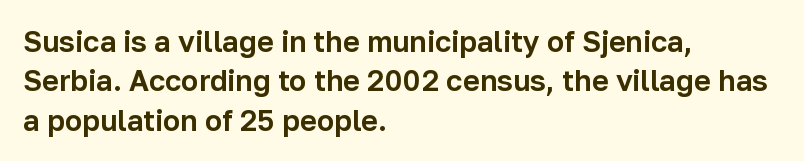
Visually the block forms a straight wall on the left and a jagged coastline on the right. How are the letters spaced? Ordinarily, with no added tracking. The font family rendered here belongs to the sans-serif group. Upright lettering throughout. Underlining? Definitely not there. Compared with typical paragraphs, the rows here are spaced about the same.
